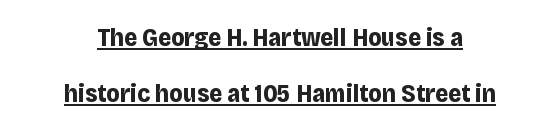
Compared with a flush-left layout, this one balances lines on the center instead. Every word sits above its own underline. The type sits square on the baseline with zero lean. Words appear dense and cohesive because spacing is normal. Look at the stroke-to-counter ratio: heavy, a bold. Honestly, the rows look like they've been pulled way apart.
